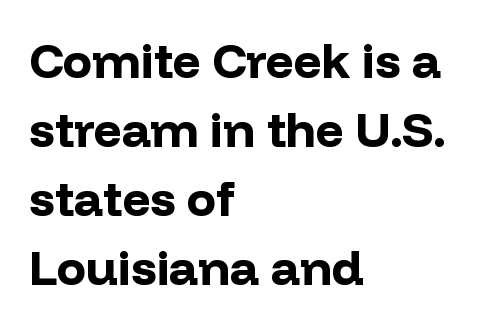
{"serif": "no", "italic": "no", "bold": "yes", "weight": "bold", "width": "normal", "stroke_contrast": "low", "x_height": "medium", "monospaced": "no", "underline": "no", "align": "left", "line_spacing": "normal", "line_spacing_ratio": 1.41, "letter_spacing": "normal", "letter_spacing_em": 0.0, "glyph_px": 49}
